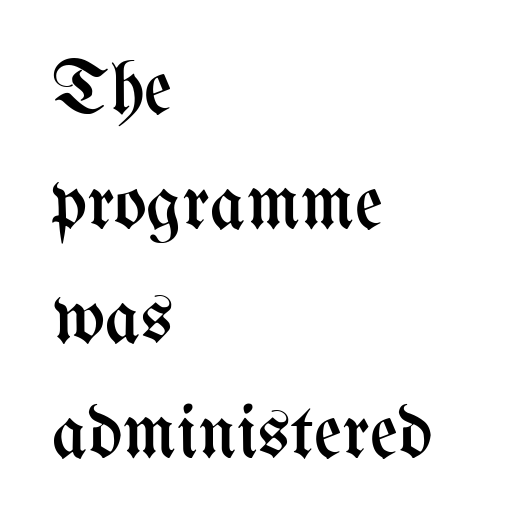
{"italic": "no", "bold": "no", "weight": "regular", "width": "condensed", "stroke_contrast": "medium", "x_height": "medium", "monospaced": "no", "underline": "no", "align": "left", "line_spacing": "normal", "line_spacing_ratio": 1.49, "letter_spacing": "normal", "letter_spacing_em": 0.0, "glyph_px": 77}
